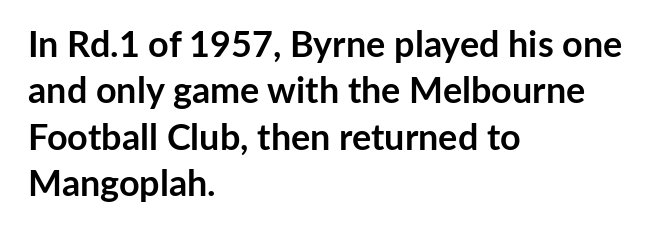
Q: Is the text bold? A: Yes.
Q: Is the text italic (slanted)? A: No, it is upright.
Q: Is the typeface a serif or a sans-serif typeface? A: Sans-serif.
Q: Is the text underlined? A: No.
Q: How is the paragraph aligned? A: Left-aligned.
Q: Is the spacing between letters normal or unusually wide? A: Normal.
Q: Is the spacing between lines tight, normal or loose? A: Normal.
Q: Width (condensed, normal, or wide)? A: Normal.
Q: Stroke contrast? A: Low.
Q: x-height? A: Medium.
Q: Monospaced? A: No.
